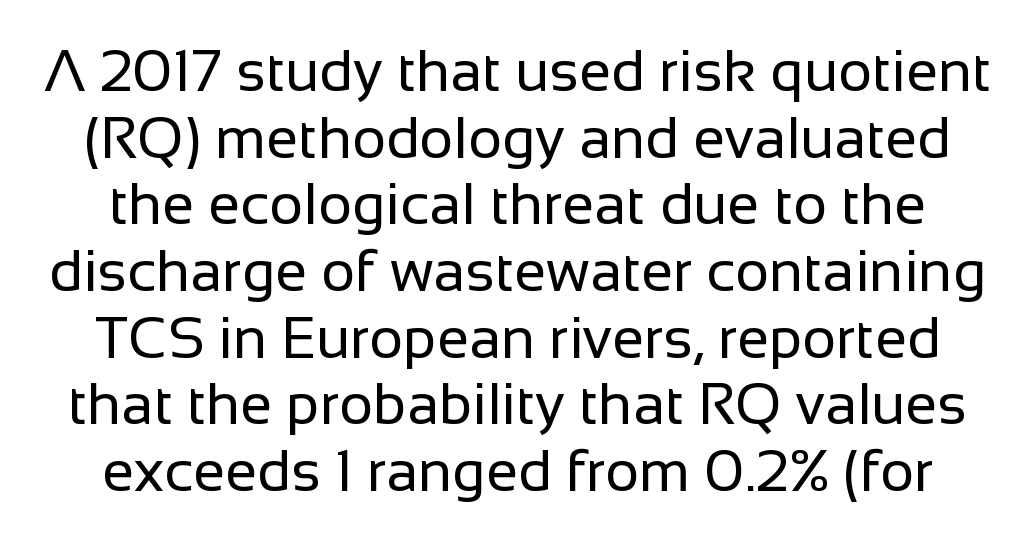
Q: Is the text bold? A: No.
Q: Is the text italic (slanted)? A: No, it is upright.
Q: Is the typeface a serif or a sans-serif typeface? A: Sans-serif.
Q: Is the text underlined? A: No.
Q: Is the spacing between letters normal or unusually wide? A: Normal.
Q: Is the spacing between lines tight, normal or loose? A: Tight.
Q: Width (condensed, normal, or wide)? A: Normal.
Q: Stroke contrast? A: Low.
Q: x-height? A: Medium.
Q: Monospaced? A: No.
